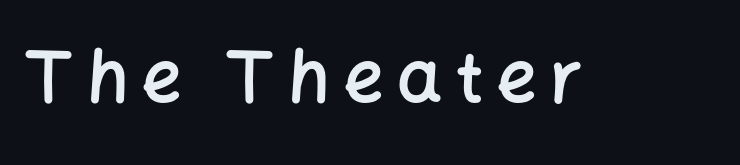
Proportional: the letters do not fall into vertical columns. Each row of text sits above clean, open space. The glyphs in this specimen are sans serif. Every letter is mildly thick-stroked: semibold rather than bold. The typography opts for an upright posture over an oblique one.
